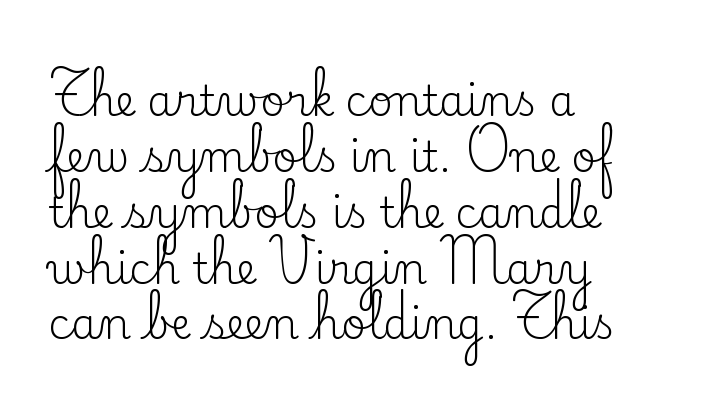
Q: Is the text bold? A: No.
Q: Is the text italic (slanted)? A: No, it is upright.
Q: Is the text underlined? A: No.
Q: How is the paragraph aligned? A: Left-aligned.
Q: Is the spacing between letters normal or unusually wide? A: Normal.
Q: Is the spacing between lines tight, normal or loose? A: Normal.
Q: Width (condensed, normal, or wide)? A: Normal.
Q: Stroke contrast? A: Low.
Q: x-height? A: Small.
Q: Monospaced? A: No.
